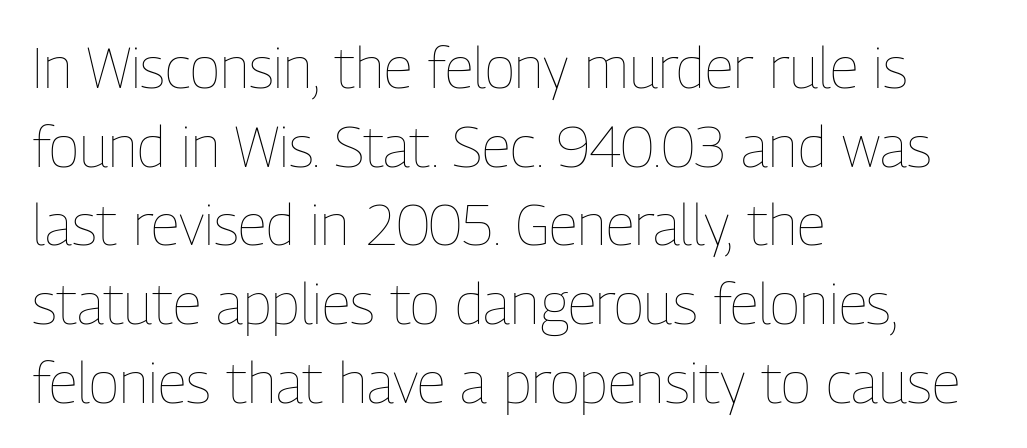
The image shows 57 px thin, condensed type, upright; set left-aligned, normal line spacing (1.38x), normal letter spacing, not underlined; low stroke contrast and a medium x-height.
